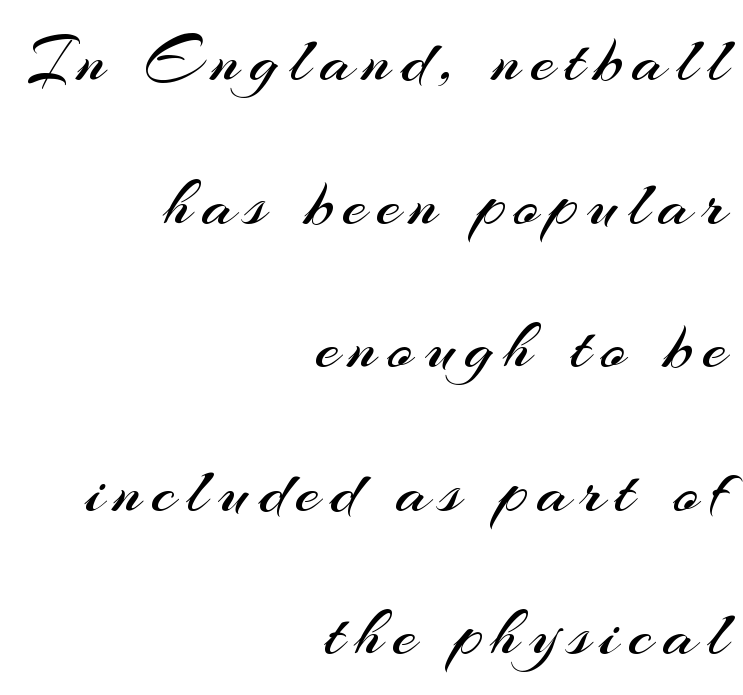
Q: Is the text bold? A: No.
Q: Is the text italic (slanted)? A: Yes.
Q: Is the typeface a serif or a sans-serif typeface? A: Sans-serif.
Q: Is the text underlined? A: No.
Q: How is the paragraph aligned? A: Right-aligned.
Q: Is the spacing between lines tight, normal or loose? A: Loose.
Q: Width (condensed, normal, or wide)? A: Normal.
Q: Stroke contrast? A: Medium.
Q: x-height? A: Small.
Q: Monospaced? A: No.
